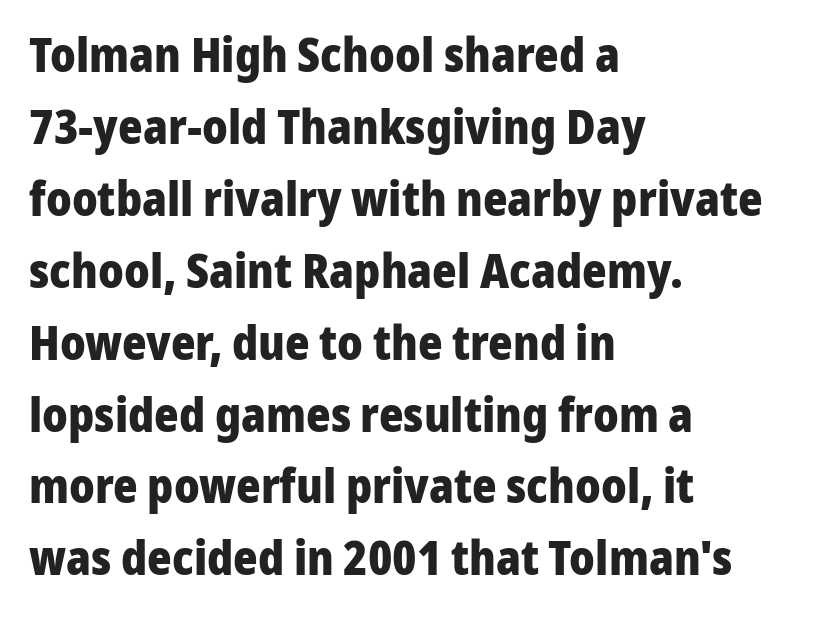
Q: Is the text bold? A: Yes.
Q: Is the text italic (slanted)? A: No, it is upright.
Q: Is the typeface a serif or a sans-serif typeface? A: Sans-serif.
Q: Is the text underlined? A: No.
Q: How is the paragraph aligned? A: Left-aligned.
Q: Is the spacing between letters normal or unusually wide? A: Normal.
Q: Is the spacing between lines tight, normal or loose? A: Normal.
Q: Width (condensed, normal, or wide)? A: Normal.
Q: Stroke contrast? A: Low.
Q: x-height? A: Medium.
Q: Monospaced? A: No.
